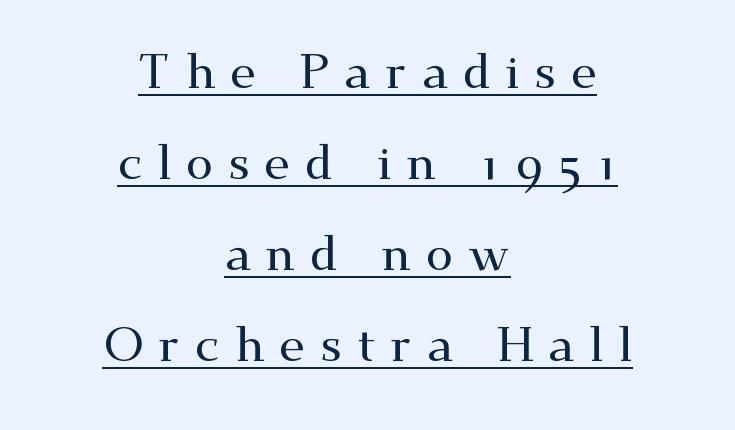
Q: Is the text italic (slanted)? A: No, it is upright.
Q: Is the typeface a serif or a sans-serif typeface? A: Serif.
Q: Is the text underlined? A: Yes.
Q: How is the paragraph aligned? A: Centered.
Q: Is the spacing between letters normal or unusually wide? A: Unusually wide.
Q: Width (condensed, normal, or wide)? A: Wide.
Q: Stroke contrast? A: Medium.
Q: x-height? A: Small.
Q: Monospaced? A: No.
